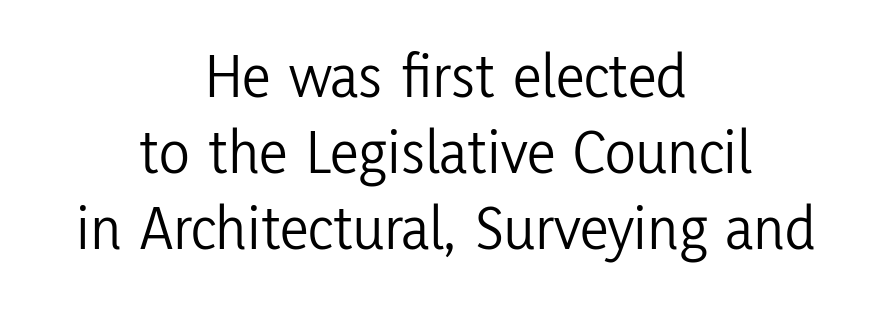
{"serif": "no", "italic": "no", "bold": "no", "weight": "light", "width": "condensed", "stroke_contrast": "low", "x_height": "medium", "monospaced": "no", "underline": "no", "align": "center", "line_spacing_ratio": 1.19, "letter_spacing": "normal", "letter_spacing_em": 0.0, "glyph_px": 64}
